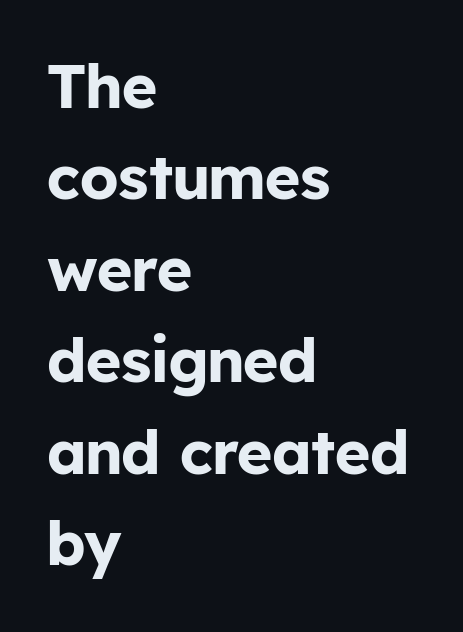
Q: Is the text bold? A: Yes.
Q: Is the text italic (slanted)? A: No, it is upright.
Q: Is the typeface a serif or a sans-serif typeface? A: Sans-serif.
Q: Is the text underlined? A: No.
Q: How is the paragraph aligned? A: Left-aligned.
Q: Is the spacing between letters normal or unusually wide? A: Normal.
Q: Is the spacing between lines tight, normal or loose? A: Normal.
Q: Width (condensed, normal, or wide)? A: Normal.
Q: Stroke contrast? A: Low.
Q: x-height? A: Medium.
Q: Monospaced? A: No.
